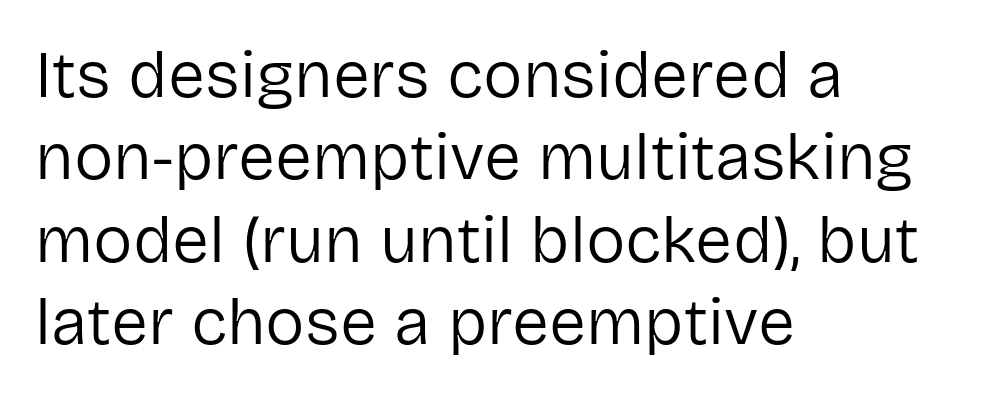
The image shows 66 px regular-weight sans-serif type, upright; set left-aligned, normal line spacing (1.25x), normal letter spacing, not underlined; low stroke contrast and a medium x-height.
